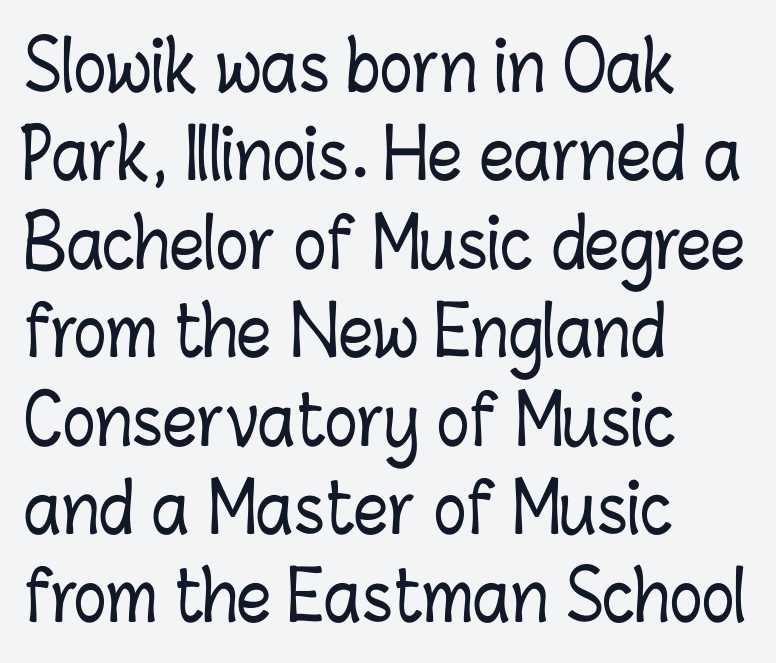
{"italic": "no", "width": "condensed", "stroke_contrast": "low", "x_height": "medium", "monospaced": "no", "underline": "no", "align": "left", "line_spacing": "normal", "line_spacing_ratio": 1.3, "letter_spacing": "normal", "letter_spacing_em": 0.0, "glyph_px": 68}
